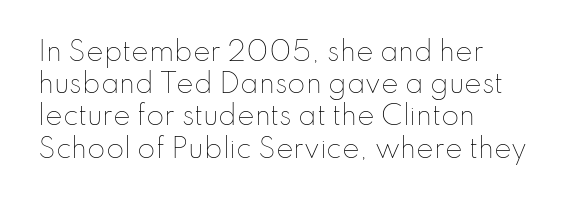
The image shows 26 px text type, upright; set left-aligned, line spacing 1.24x, normal letter spacing, not underlined.
